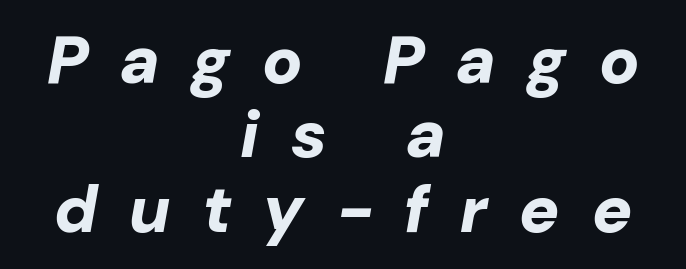
Q: Is the text bold? A: Yes.
Q: Is the text italic (slanted)? A: Yes, it leans right by about 10 degrees.
Q: Is the text underlined? A: No.
Q: How is the paragraph aligned? A: Centered.
Q: Is the spacing between letters normal or unusually wide? A: Unusually wide.
Q: Is the spacing between lines tight, normal or loose? A: Tight.
Q: Width (condensed, normal, or wide)? A: Normal.
Q: Stroke contrast? A: Low.
Q: x-height? A: Medium.
Q: Monospaced? A: No.
